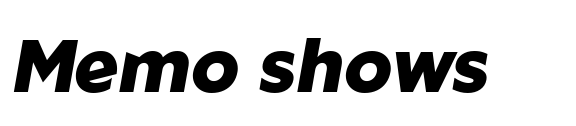
{"italic": "yes", "lean": "right", "slant_degrees": 10, "bold": "yes", "weight": "heavy", "width": "normal", "stroke_contrast": "low", "x_height": "medium", "monospaced": "no", "underline": "no", "letter_spacing": "normal", "letter_spacing_em": 0.0, "glyph_px": 74}
